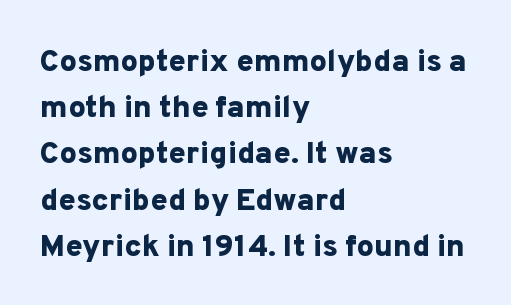
A typesetter would call this leading conventional body-copy spacing. Underline: absent. Reading down the block, your eye returns to a fixed left position each line. Serif or sans? Sans — the stroke terminals are bare. Looks like regular typesetting: each glyph gets only the width it needs. The letters stand straight up with perfectly vertical stems.
